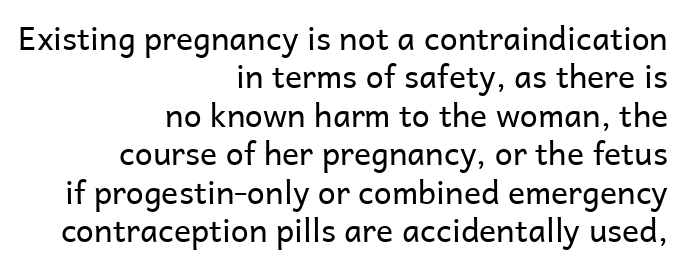
Q: Is the text bold? A: No.
Q: Is the text italic (slanted)? A: No, it is upright.
Q: Is the typeface a serif or a sans-serif typeface? A: Sans-serif.
Q: Is the text underlined? A: No.
Q: How is the paragraph aligned? A: Right-aligned.
Q: Is the spacing between letters normal or unusually wide? A: Normal.
Q: Width (condensed, normal, or wide)? A: Normal.
Q: Stroke contrast? A: Low.
Q: x-height? A: Medium.
Q: Monospaced? A: No.
